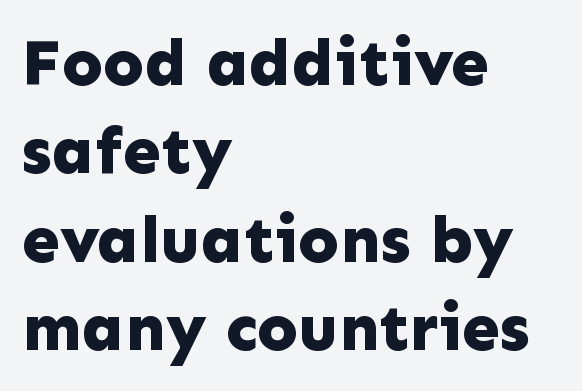
Q: Is the text bold? A: Yes.
Q: Is the text italic (slanted)? A: No, it is upright.
Q: Is the typeface a serif or a sans-serif typeface? A: Sans-serif.
Q: Is the text underlined? A: No.
Q: How is the paragraph aligned? A: Left-aligned.
Q: Is the spacing between letters normal or unusually wide? A: Normal.
Q: Is the spacing between lines tight, normal or loose? A: Normal.
Q: Width (condensed, normal, or wide)? A: Normal.
Q: Stroke contrast? A: Low.
Q: x-height? A: Medium.
Q: Monospaced? A: No.
